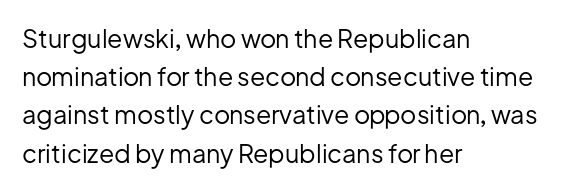
The image shows 25 px text type, upright; set left-aligned, normal line spacing (1.53x), normal letter spacing, not underlined.
